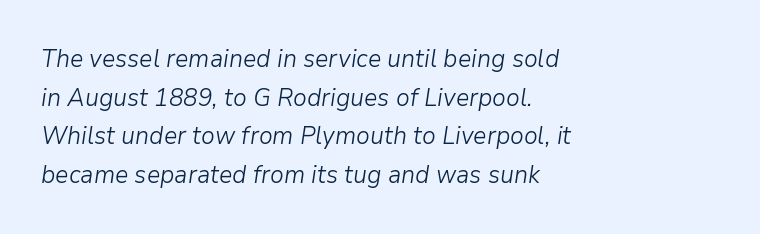
The image shows 25 px text type, italic (leaning right); set left-aligned, normal line spacing (1.55x), normal letter spacing, not underlined.
